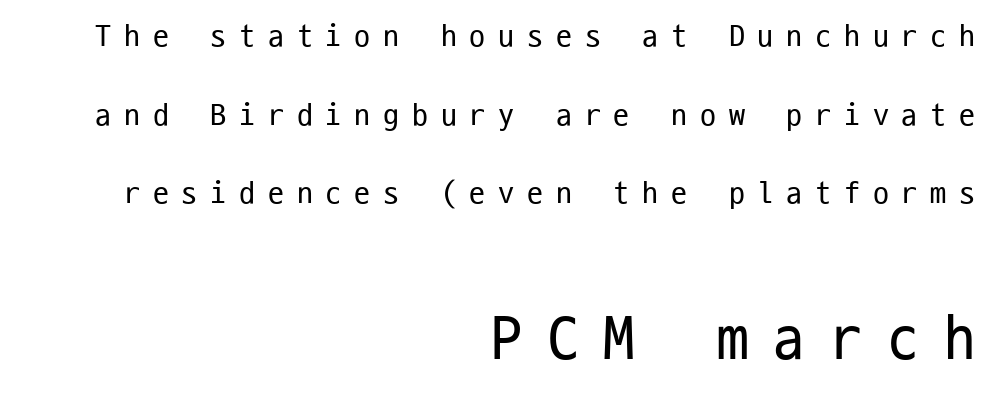
{"serif": "no", "italic": "no", "bold": "no", "weight": "regular", "width": "condensed", "stroke_contrast": "low", "x_height": "medium", "monospaced": "yes", "underline": "no", "align": "right", "line_spacing": "loose", "line_spacing_ratio": 2.46, "letter_spacing": "wide", "letter_spacing_em": 0.4, "larger_block": "second", "size_ratio": 1.97, "glyph_px": 63}
